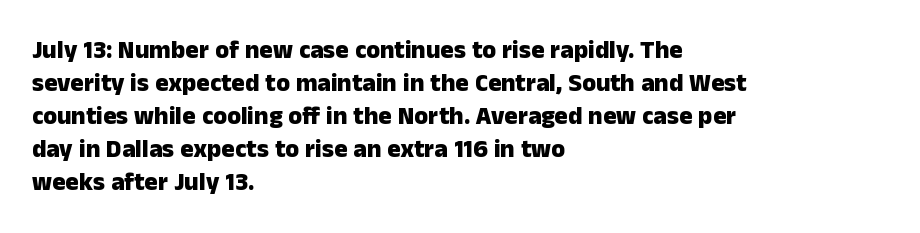
A full-strength bold gives these letters their thick strokes. The gaps between neighbouring characters are ordinary and unremarkable. The lines sit at an ordinary, default distance from one another. Descender tails drop into unmarked territory.
